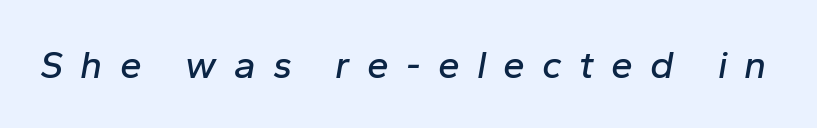
{"italic": "yes", "lean": "right", "slant_degrees": 10, "width": "normal", "stroke_contrast": "low", "x_height": "medium", "monospaced": "no", "underline": "no", "letter_spacing": "wide", "letter_spacing_em": 0.44, "glyph_px": 39}
